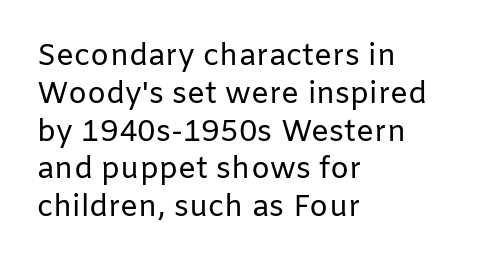
The image shows 30 px regular-weight sans-serif type, upright; set left-aligned, normal line spacing (1.26x), normal letter spacing, not underlined; low stroke contrast and a medium x-height.
